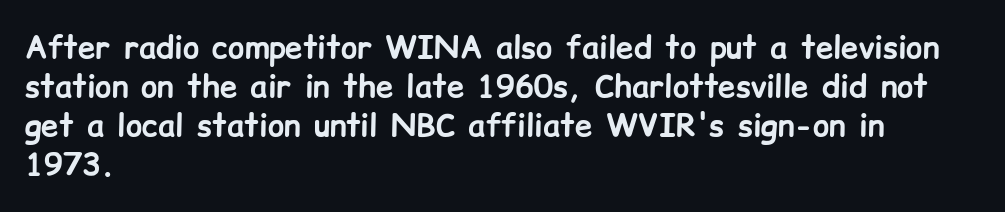
Quick note: interline space is typical. No feet cap the strokes, marking this as sans-serif type. The zone under the glyphs is completely vacant. I'd describe the lettering as bold — thick and assertive. Do the characters align in a grid? No, the font is proportional.
